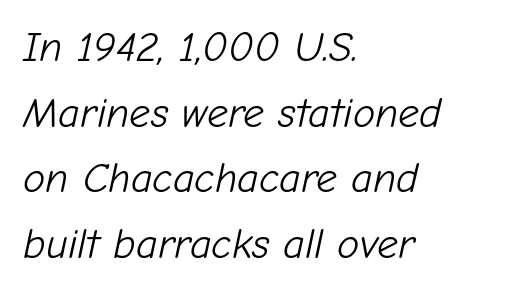
The letters look calm and open, with moderate or lighter stems. Each new line begins a customary step beneath the previous one. A typesetter would call this zero additional tracking. In CSS terms this would be text-align: left. When letters slant like this, we call the style italic.
